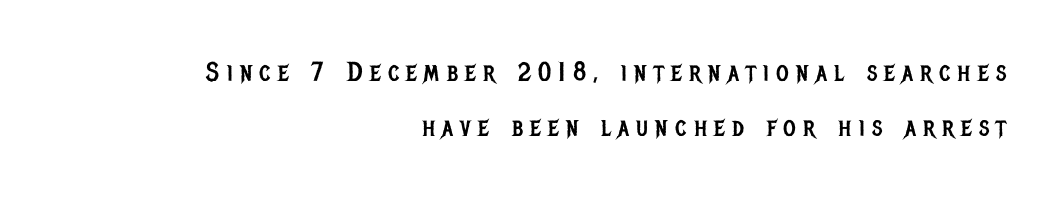
Tall strokes in this sample are plumb rather than angled. These lines stack with their right ends in a neat column. Each word looks stretched out because of the extra space between its letters. No chunkiness to these letters — they're not bold. In terms of leading, this rendering errs on the spacious side. The words here are not underlined.
